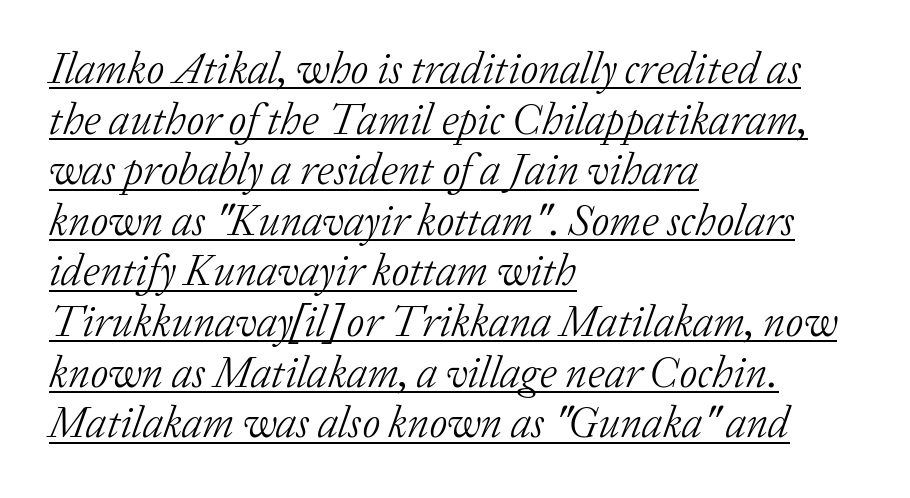
The image shows 44 px light serif type, italic (leaning right); set left-aligned, tight line spacing (1.15x), normal letter spacing, underlined; low stroke contrast and a medium x-height.
